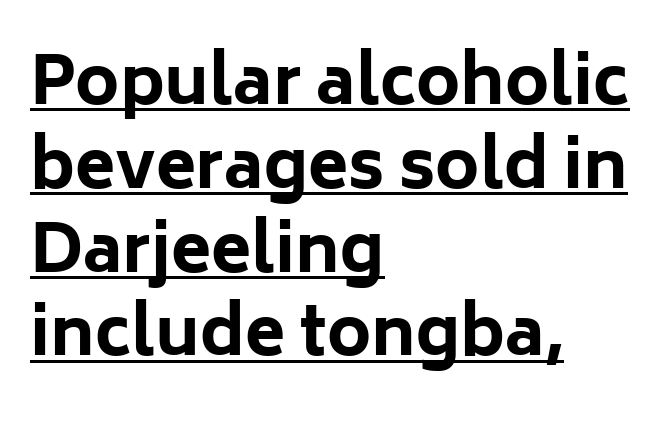
Q: Is the text bold? A: Yes.
Q: Is the text italic (slanted)? A: No, it is upright.
Q: Is the typeface a serif or a sans-serif typeface? A: Sans-serif.
Q: Is the text underlined? A: Yes.
Q: How is the paragraph aligned? A: Left-aligned.
Q: Is the spacing between letters normal or unusually wide? A: Normal.
Q: Is the spacing between lines tight, normal or loose? A: Normal.
Q: Width (condensed, normal, or wide)? A: Normal.
Q: Stroke contrast? A: Low.
Q: x-height? A: Medium.
Q: Monospaced? A: No.
